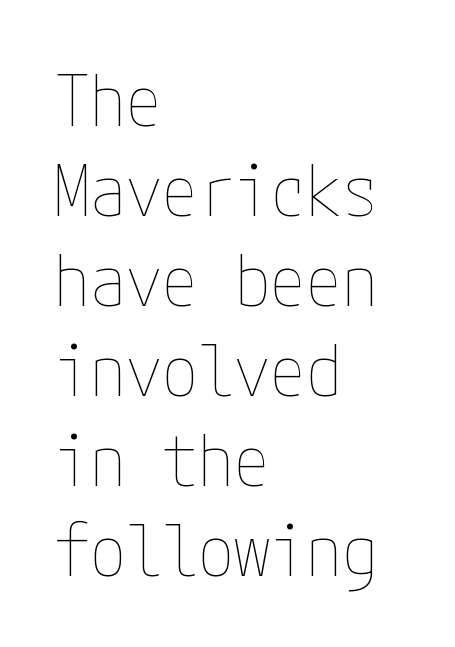
Nothing unusual about the tracking: characters are spaced as the font intends. The passage shown is not underscored anywhere. Letters have the restrained weight of plain body copy at most. Interline gaps are of average width in this sample. Every stem runs plumb, perpendicular to the baseline. In CSS terms this would be text-align: left.
